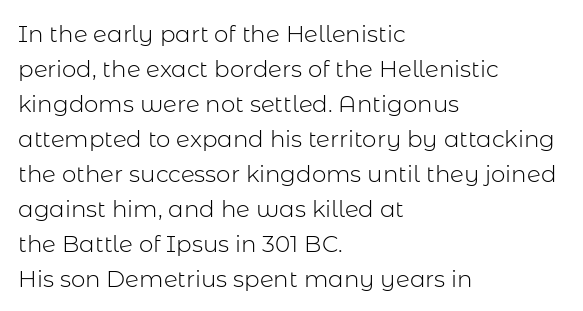
Weight: not bold — regular or lighter. The typesetter chose a ragged-right arrangement here. Each new line begins a customary step beneath the previous one. You could call the tracking neutral — neither tight nor loose. Only glyphs here, with clear space below each row. You can tell it's not italic because the verticals are truly vertical.
